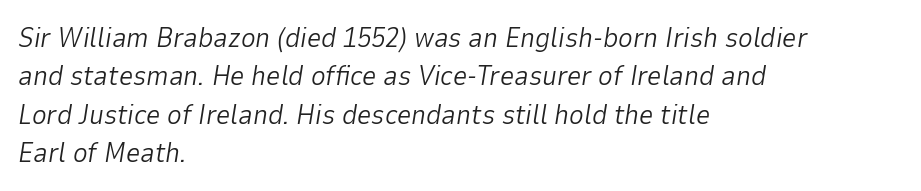
Q: Is the text bold? A: No.
Q: Is the text italic (slanted)? A: Yes, it leans right by about 9 degrees.
Q: Is the text underlined? A: No.
Q: How is the paragraph aligned? A: Left-aligned.
Q: Is the spacing between letters normal or unusually wide? A: Normal.
Q: Is the spacing between lines tight, normal or loose? A: Normal.
Q: Width (condensed, normal, or wide)? A: Normal.
Q: Stroke contrast? A: Low.
Q: x-height? A: Medium.
Q: Monospaced? A: No.
